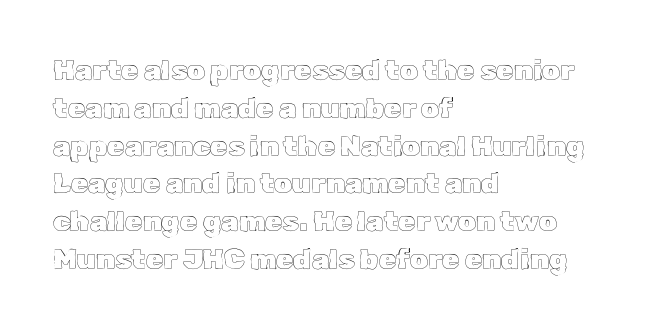
Q: Is the text italic (slanted)? A: No, it is upright.
Q: Is the text underlined? A: No.
Q: How is the paragraph aligned? A: Left-aligned.
Q: Is the spacing between letters normal or unusually wide? A: Normal.
Q: Is the spacing between lines tight, normal or loose? A: Normal.
Q: Width (condensed, normal, or wide)? A: Normal.
Q: x-height? A: Medium.
Q: Monospaced? A: No.
